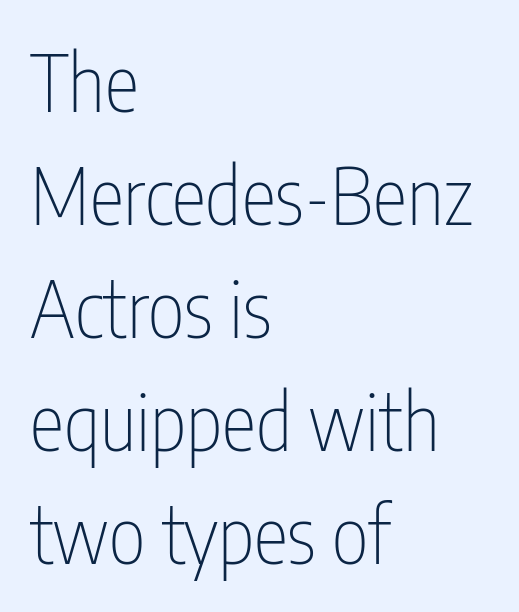
{"serif": "no", "italic": "no", "bold": "no", "weight": "thin", "width": "condensed", "stroke_contrast": "low", "x_height": "medium", "monospaced": "no", "underline": "no", "align": "left", "line_spacing": "normal", "line_spacing_ratio": 1.43, "letter_spacing": "normal", "letter_spacing_em": 0.0, "glyph_px": 79}
